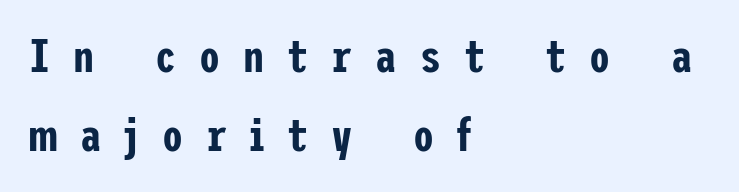
The image shows 47 px condensed sans-serif type, upright; set left-aligned, normal line spacing (1.69x), unusually wide letter spacing (+0.49 em), not underlined; low stroke contrast and a medium x-height.
